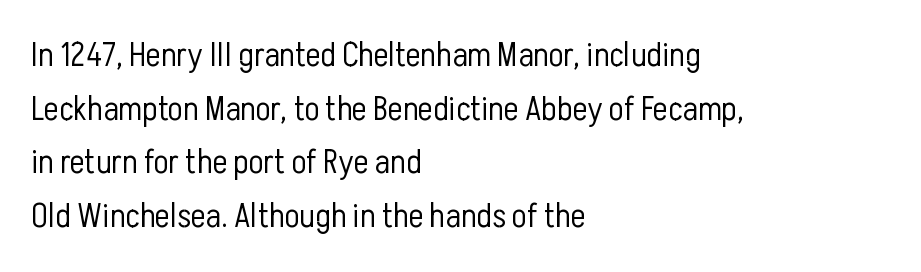
The image shows 35 px light, condensed sans-serif type, upright; set left-aligned, normal line spacing (1.53x), normal letter spacing, not underlined; low stroke contrast and a medium x-height.
